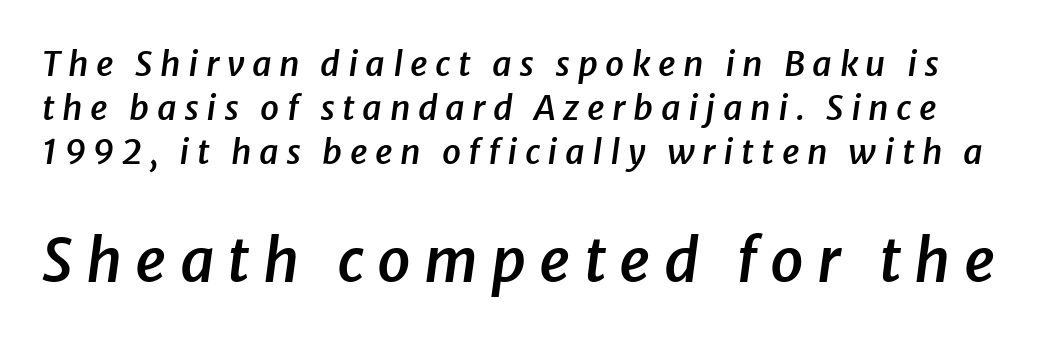
The image shows 60 px semibold type, italic (leaning right); set normal line spacing (1.29x), unusually wide letter spacing (+0.22 em), not underlined; the second (bottom) block is 1.76x larger; low stroke contrast and a medium x-height.
